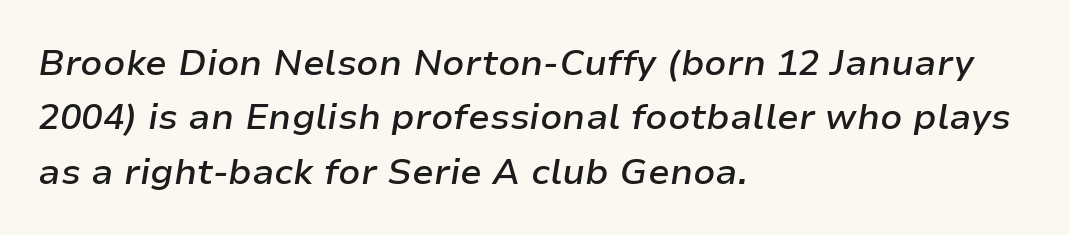
Q: Is the text bold? A: Semi-bold.
Q: Is the text italic (slanted)? A: Yes, it leans right by about 9 degrees.
Q: Is the text underlined? A: No.
Q: How is the paragraph aligned? A: Left-aligned.
Q: Is the spacing between letters normal or unusually wide? A: Normal.
Q: Is the spacing between lines tight, normal or loose? A: Normal.
Q: Width (condensed, normal, or wide)? A: Normal.
Q: Stroke contrast? A: Low.
Q: x-height? A: Medium.
Q: Monospaced? A: No.
